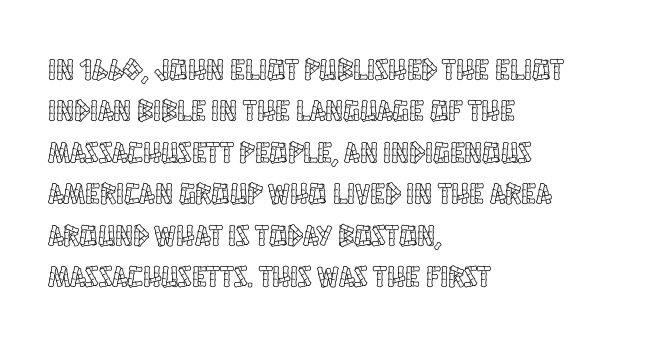
Italic: no, the glyphs are upright roman. A clean baseline with only descenders dipping below it. Evenly set lines give the paragraph a standard silhouette. The face used here is proportionally spaced, like ordinary book or web type.
